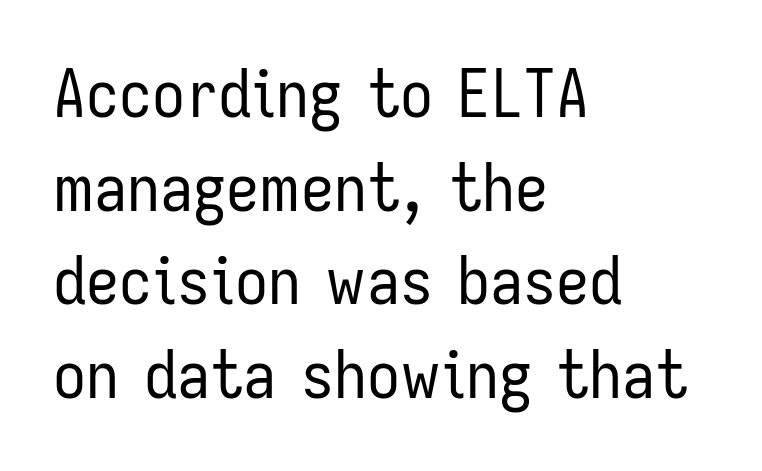
The passage shown has conventional tracking throughout. The area under the type is left untouched. Is the stroke heavy? The answer is a plain regular-or-lighter. Italic? Not at all — the glyphs are vertical. Letterform terminals end flat and unadorned throughout the passage. Varying glyph widths throughout — classic text-font behaviour.
